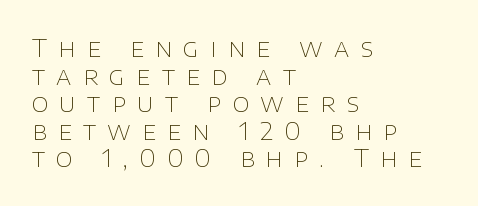
Q: Is the text bold? A: No.
Q: Is the text italic (slanted)? A: No, it is upright.
Q: Is the text underlined? A: No.
Q: How is the paragraph aligned? A: Left-aligned.
Q: Is the spacing between letters normal or unusually wide? A: Unusually wide.
Q: Is the spacing between lines tight, normal or loose? A: Tight.
